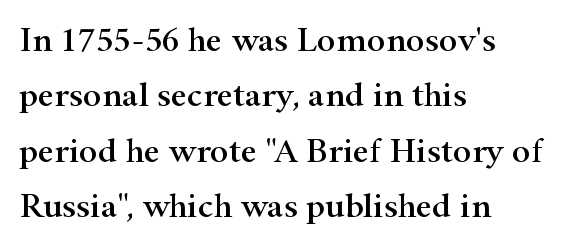
{"serif": "yes", "italic": "no", "width": "wide", "stroke_contrast": "high", "x_height": "small", "monospaced": "no", "underline": "no", "align": "left", "line_spacing": "normal", "line_spacing_ratio": 1.58, "letter_spacing": "normal", "letter_spacing_em": 0.0, "glyph_px": 35}
